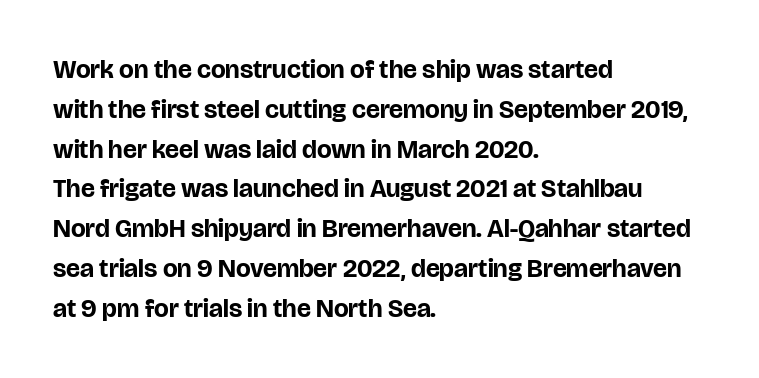
{"italic": "no", "bold": "yes", "underline": "no", "align": "left", "line_spacing": "normal", "line_spacing_ratio": 1.53, "letter_spacing": "normal", "letter_spacing_em": 0.0, "glyph_px": 26}
